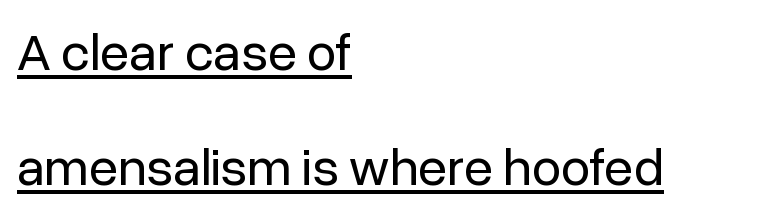
Notice how the passage keeps a crisp vertical edge on the left only. You could not count columns in this text — the font is proportionally spaced. The type is set solid horizontally, with unmodified tracking. The strokes are not fattened; the text isn't bold.
